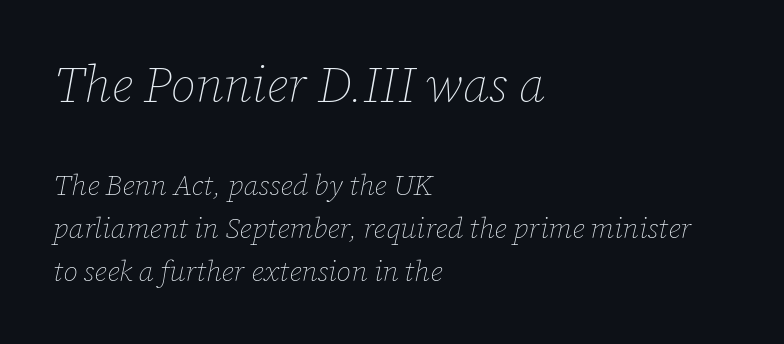
Q: Is the text bold? A: No.
Q: Is the text italic (slanted)? A: Yes, it leans right by about 12 degrees.
Q: Is the text underlined? A: No.
Q: How is the paragraph aligned? A: Left-aligned.
Q: Is the spacing between letters normal or unusually wide? A: Normal.
Q: Is the spacing between lines tight, normal or loose? A: Normal.
Q: Which block of text is set in a larger size, the first (top) or the second (bottom)? A: The first (top) one.
Q: Width (condensed, normal, or wide)? A: Normal.
Q: Stroke contrast? A: Low.
Q: x-height? A: Medium.
Q: Monospaced? A: No.
